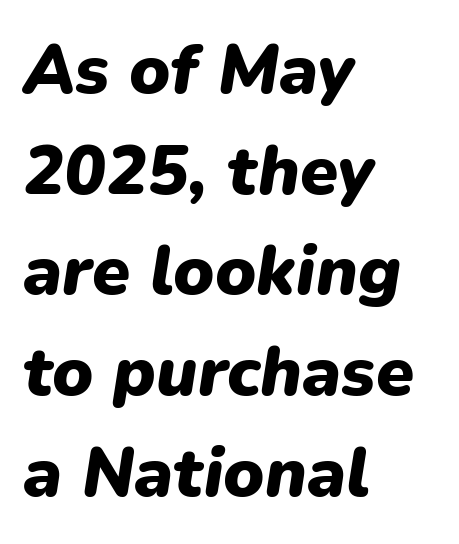
Q: Is the text bold? A: Yes.
Q: Is the text italic (slanted)? A: Yes, it leans right by about 9 degrees.
Q: Is the text underlined? A: No.
Q: How is the paragraph aligned? A: Left-aligned.
Q: Is the spacing between letters normal or unusually wide? A: Normal.
Q: Is the spacing between lines tight, normal or loose? A: Normal.
Q: Width (condensed, normal, or wide)? A: Normal.
Q: Stroke contrast? A: Low.
Q: x-height? A: Medium.
Q: Monospaced? A: No.
